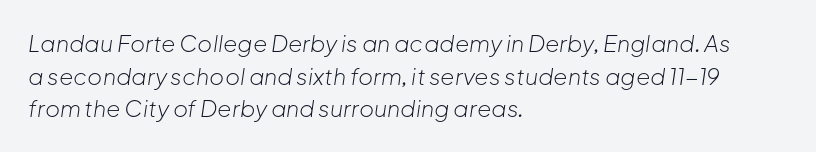
If you drew a ruler down the left edge, every line would touch it. The rendering uses a moderate line-height, typical for paragraphs. The weight tops out at a normal text grade. The font's italic variant was chosen for this text. Short note: letters normally spaced.
